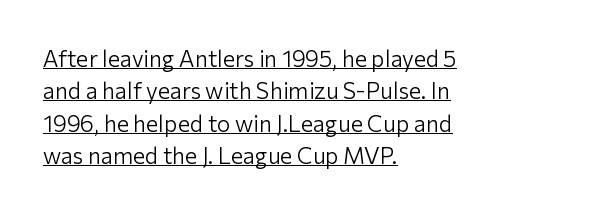
{"italic": "no", "bold": "no", "underline": "yes", "align": "left", "line_spacing": "normal", "line_spacing_ratio": 1.41, "letter_spacing": "normal", "letter_spacing_em": 0.0, "glyph_px": 23}
